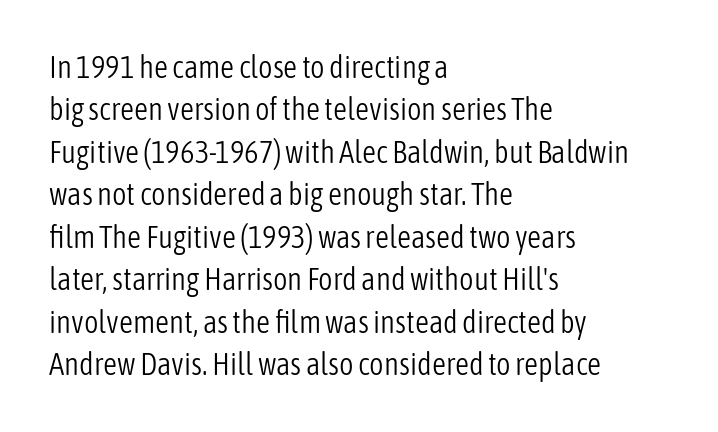
Honestly, there is no underline to notice here at all. Horizontal alignment here is leftward, the default for most running prose. These lines were composed using upright roman letters. This reads as an unemphasized weight, regular at the heaviest. The rendering uses natural spacing where letterforms have individual widths.
